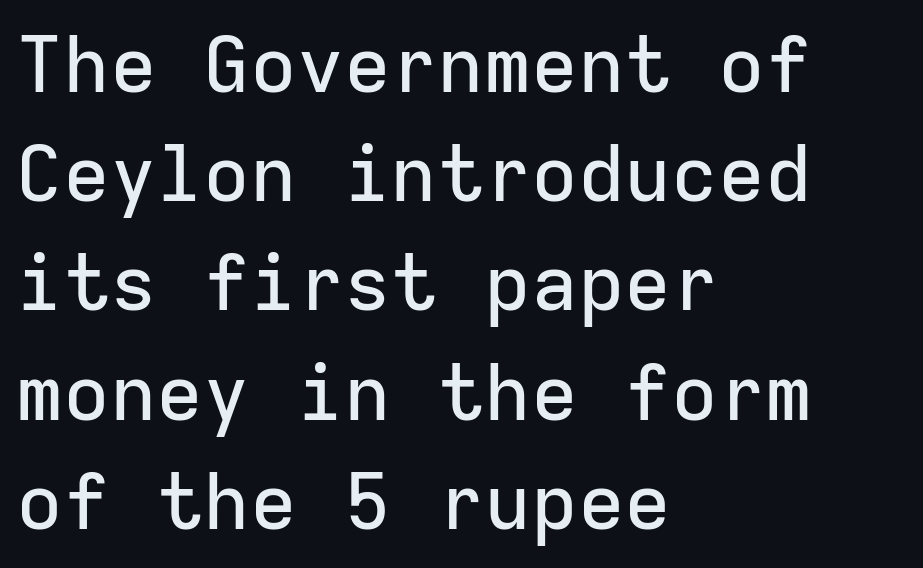
{"serif": "no", "italic": "no", "width": "normal", "stroke_contrast": "low", "x_height": "medium", "monospaced": "yes", "underline": "no", "align": "left", "line_spacing": "normal", "line_spacing_ratio": 1.4, "letter_spacing": "normal", "letter_spacing_em": 0.0, "glyph_px": 78}
